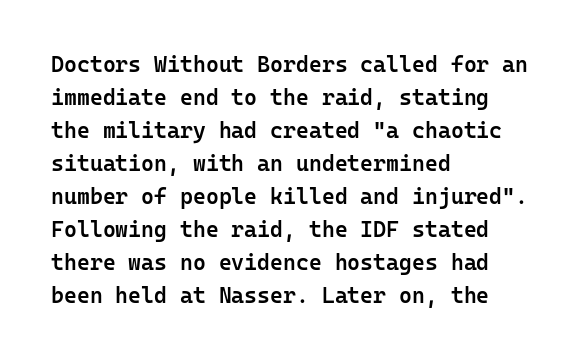
The image shows 22 px text type, upright; set left-aligned, normal line spacing (1.5x), normal letter spacing, not underlined.
